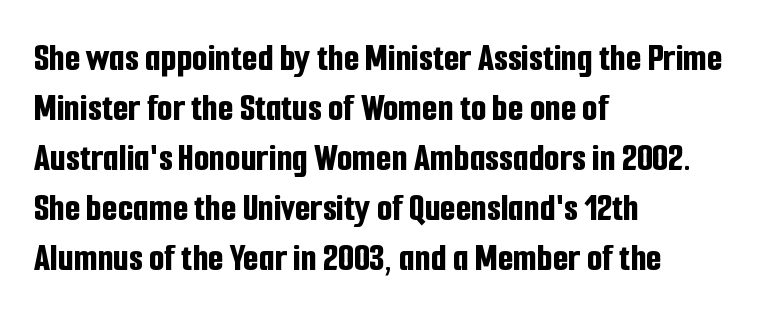
The characters display no serif detailing; their extremities are plain. Teacher's note: observe the even left margin — that is flush-left alignment. Stroke thickness is high; the sample reads as a true bold. Varying glyph widths throughout — classic text-font behaviour. A typesetter would call this leading conventional body-copy spacing.
